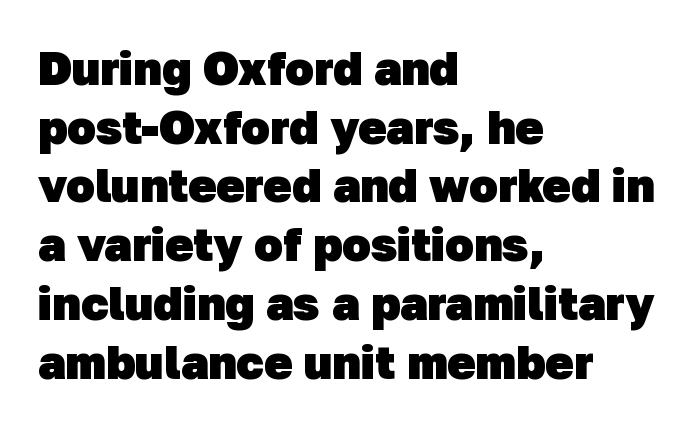
{"serif": "no", "bold": "yes", "weight": "heavy", "width": "normal", "stroke_contrast": "low", "x_height": "medium", "monospaced": "no", "underline": "no", "align": "left", "line_spacing": "normal", "line_spacing_ratio": 1.25, "letter_spacing": "normal", "letter_spacing_em": 0.0, "glyph_px": 47}
